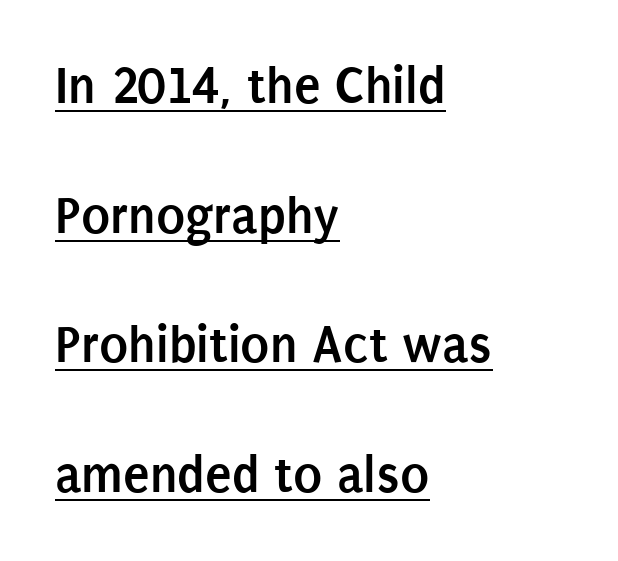
Chunky letters — that's bold for sure. If you drew a ruler down the left edge, every line would touch it. Vertically, the passage feels expansive, rows floating well apart. Serif or sans? Sans — the stroke terminals are bare. Here the designer chose a conventional face with non-uniform glyph widths. Here the glyphs are tracked normally, forming tight word shapes.
